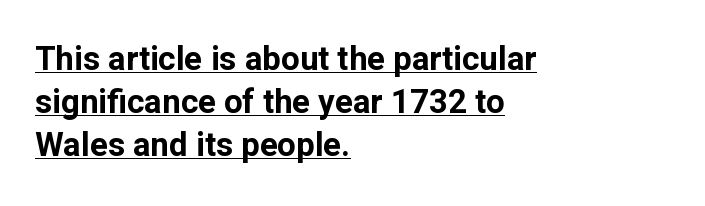
The image shows 33 px bold sans-serif type, upright; set left-aligned, normal line spacing (1.31x), normal letter spacing, underlined; low stroke contrast and a medium x-height.
